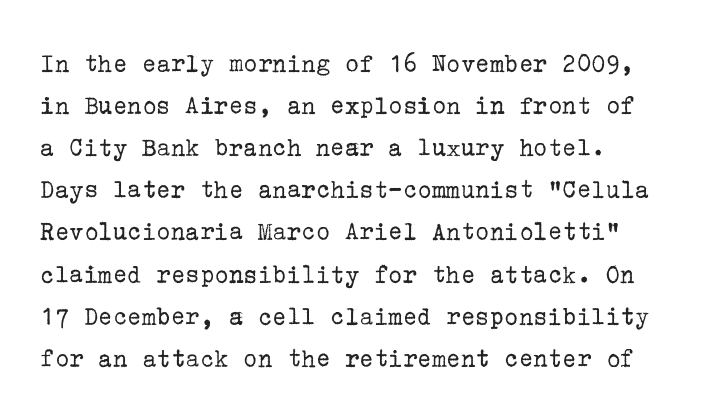
Q: Is the text bold? A: No.
Q: Is the text italic (slanted)? A: No, it is upright.
Q: Is the text underlined? A: No.
Q: Is the spacing between letters normal or unusually wide? A: Normal.
Q: Is the spacing between lines tight, normal or loose? A: Normal.
